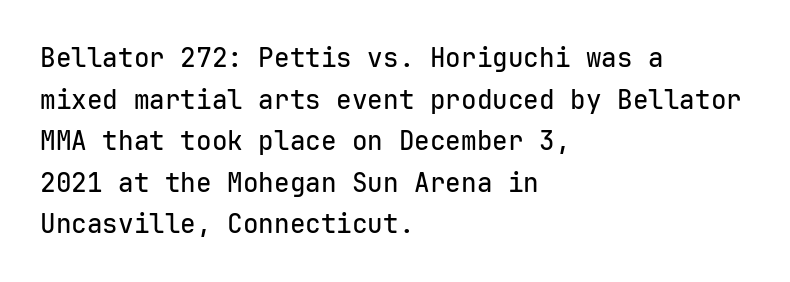
The glyphs are unaccompanied by any horizontal stroke below them. Nope, not italic — everything's standing straight. This sample keeps an unexceptional amount of space between lines. The lines are quadded left. Characters follow at the spacing the type designer built in.
